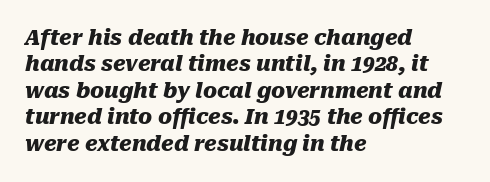
{"italic": "yes", "lean": "right", "slant_degrees": 10, "bold": "yes", "underline": "no", "align": "left", "line_spacing": "normal", "line_spacing_ratio": 1.26, "letter_spacing": "normal", "letter_spacing_em": 0.0, "glyph_px": 21}
